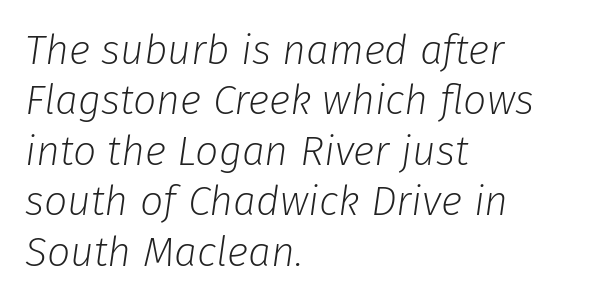
{"italic": "yes", "lean": "right", "slant_degrees": 8, "bold": "no", "weight": "light", "width": "normal", "stroke_contrast": "low", "x_height": "medium", "monospaced": "no", "underline": "no", "align": "left", "line_spacing_ratio": 1.23, "letter_spacing": "normal", "letter_spacing_em": 0.0, "glyph_px": 41}
